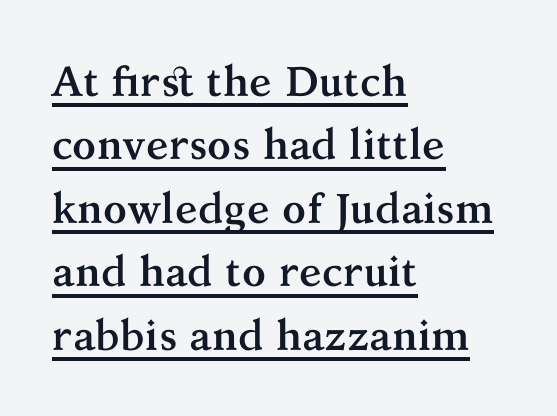
The image shows 42 px semibold serif type, upright; set left-aligned, normal line spacing (1.51x), normal letter spacing, underlined; medium stroke contrast and a medium x-height.
